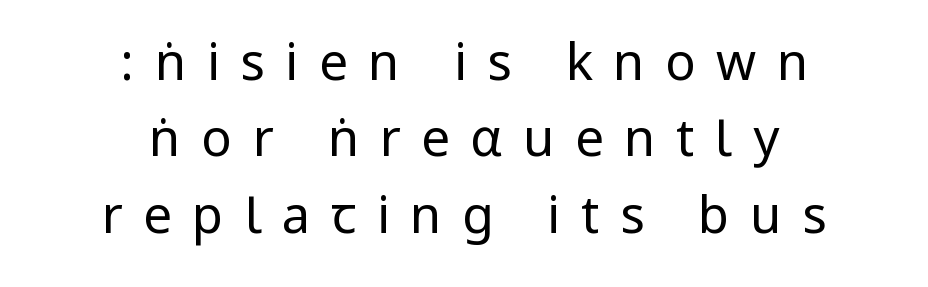
{"serif": "no", "italic": "no", "bold": "no", "weight": "regular", "width": "condensed", "stroke_contrast": "low", "underline": "no", "align": "center", "line_spacing": "normal", "line_spacing_ratio": 1.5, "letter_spacing": "wide", "letter_spacing_em": 0.4, "glyph_px": 51}
